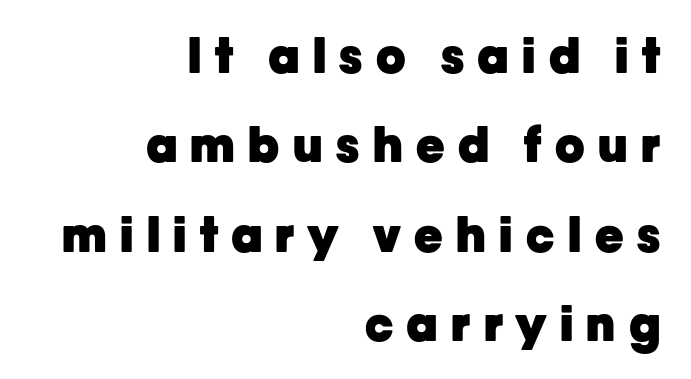
{"serif": "no", "italic": "no", "bold": "yes", "weight": "heavy", "width": "normal", "stroke_contrast": "low", "x_height": "medium", "monospaced": "no", "underline": "no", "align": "right", "line_spacing_ratio": 1.86, "letter_spacing": "wide", "letter_spacing_em": 0.28, "glyph_px": 48}
